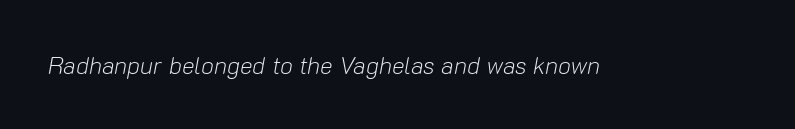
Q: Is the text bold? A: No.
Q: Is the text italic (slanted)? A: Yes, it leans right by about 10 degrees.
Q: Is the text underlined? A: No.
Q: Is the spacing between letters normal or unusually wide? A: Normal.
